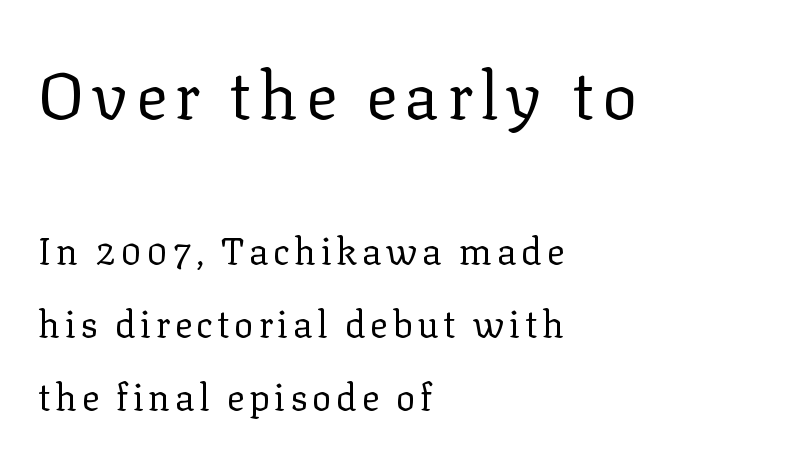
The image shows 65 px regular-weight serif type, upright; set left-aligned, loose line spacing (1.97x), not underlined; the first (top) block is 1.76x larger; low stroke contrast and a medium x-height.
